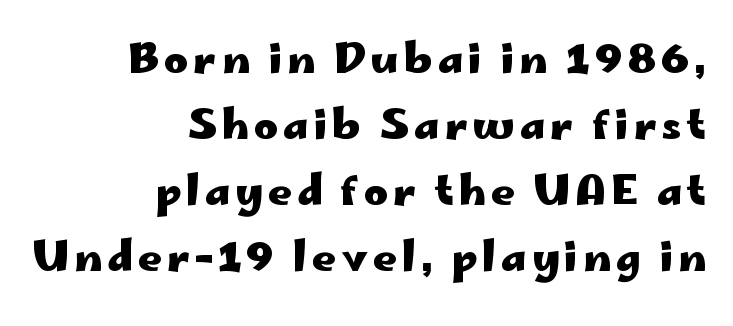
{"serif": "no", "italic": "no", "bold": "yes", "weight": "heavy", "width": "wide", "stroke_contrast": "low", "x_height": "small", "monospaced": "no", "underline": "no", "align": "right", "line_spacing": "normal", "line_spacing_ratio": 1.61, "glyph_px": 41}
